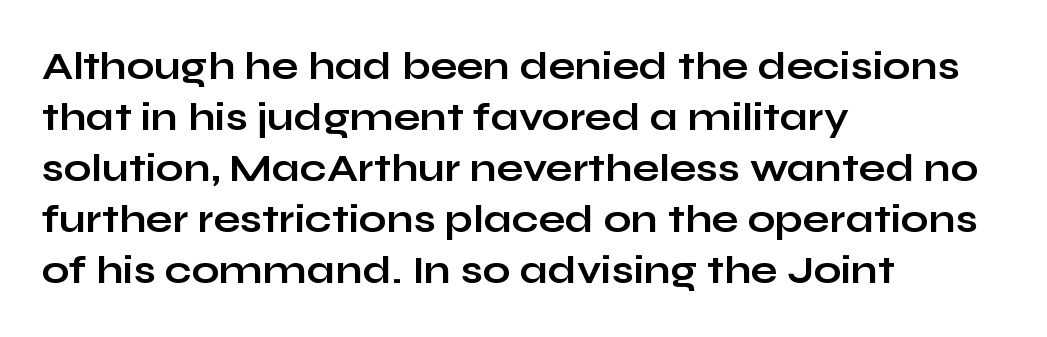
{"serif": "no", "italic": "no", "bold": "yes", "weight": "bold", "width": "wide", "stroke_contrast": "low", "x_height": "medium", "monospaced": "no", "underline": "no", "align": "left", "line_spacing": "normal", "line_spacing_ratio": 1.31, "letter_spacing": "normal", "letter_spacing_em": 0.0, "glyph_px": 39}
